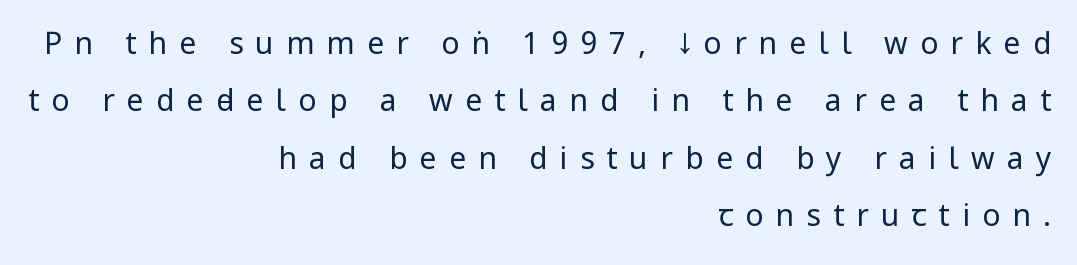
The image shows 30 px regular-weight, condensed sans-serif type, upright; set right-aligned, loose line spacing (1.91x), unusually wide letter spacing (+0.41 em), not underlined; low stroke contrast and a large x-height.
